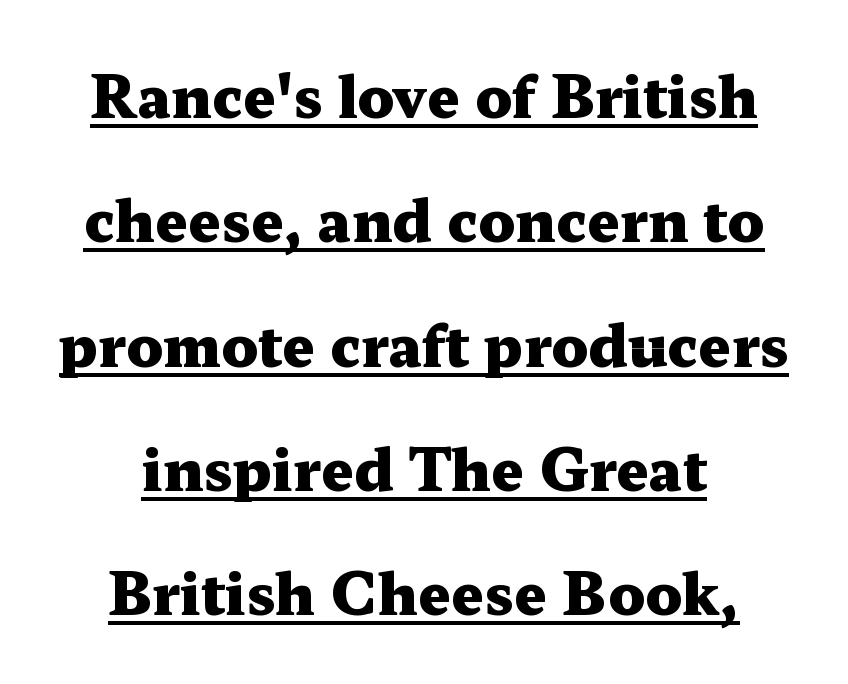
The image shows 57 px heavy, wide serif type, upright; set centered, loose line spacing (2.18x), normal letter spacing, underlined; medium stroke contrast and a medium x-height.
